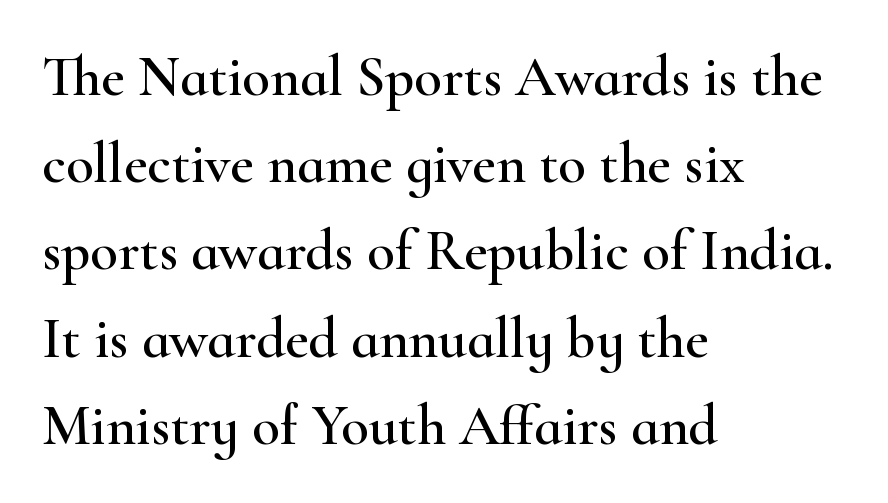
Italic? Not at all — the glyphs are vertical. The letters sit at their default tracking, neither squeezed nor spread. Examine the stroke ends and you'll spot serifs. How would I describe the line gaps? Plain and ordinary.
